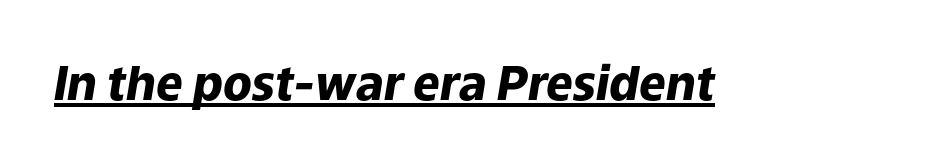
How are the letters spaced? Ordinarily, with no added tracking. The rendering uses natural spacing where letterforms have individual widths. The axis of the letterforms is tilted away from vertical. A continuous stroke trails under the words, as in a hyperlink.
